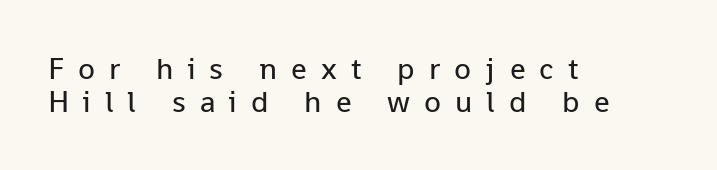
The image shows 31 px regular-weight sans-serif type, upright; set left-aligned, tight line spacing (1.06x), unusually wide letter spacing (+0.45 em), not underlined; low stroke contrast and a medium x-height.
